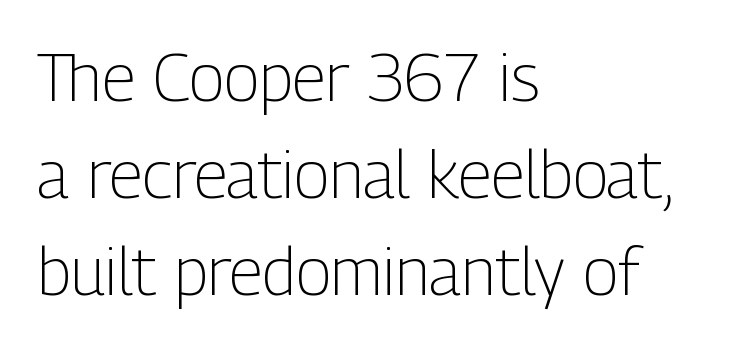
Q: Is the text bold? A: No.
Q: Is the text italic (slanted)? A: No, it is upright.
Q: Is the typeface a serif or a sans-serif typeface? A: Sans-serif.
Q: Is the text underlined? A: No.
Q: How is the paragraph aligned? A: Left-aligned.
Q: Is the spacing between letters normal or unusually wide? A: Normal.
Q: Is the spacing between lines tight, normal or loose? A: Normal.
Q: Width (condensed, normal, or wide)? A: Condensed.
Q: Stroke contrast? A: Low.
Q: x-height? A: Medium.
Q: Monospaced? A: No.
